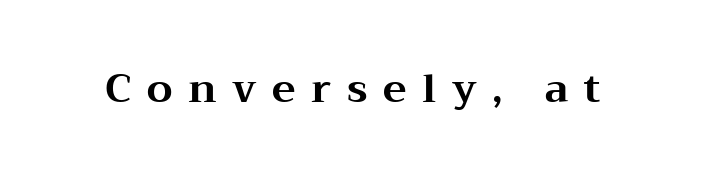
Q: Is the text bold? A: Yes.
Q: Is the text italic (slanted)? A: No, it is upright.
Q: Is the typeface a serif or a sans-serif typeface? A: Serif.
Q: Is the text underlined? A: No.
Q: Is the spacing between letters normal or unusually wide? A: Unusually wide.
Q: Width (condensed, normal, or wide)? A: Wide.
Q: Stroke contrast? A: Medium.
Q: x-height? A: Medium.
Q: Monospaced? A: No.
